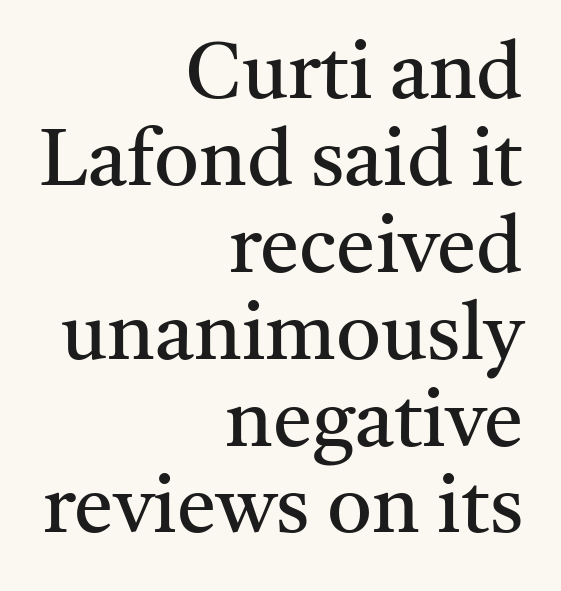
Q: Is the text bold? A: No.
Q: Is the text italic (slanted)? A: No, it is upright.
Q: Is the typeface a serif or a sans-serif typeface? A: Serif.
Q: Is the text underlined? A: No.
Q: How is the paragraph aligned? A: Right-aligned.
Q: Is the spacing between letters normal or unusually wide? A: Normal.
Q: Is the spacing between lines tight, normal or loose? A: Tight.
Q: Width (condensed, normal, or wide)? A: Normal.
Q: Stroke contrast? A: Medium.
Q: x-height? A: Medium.
Q: Monospaced? A: No.
